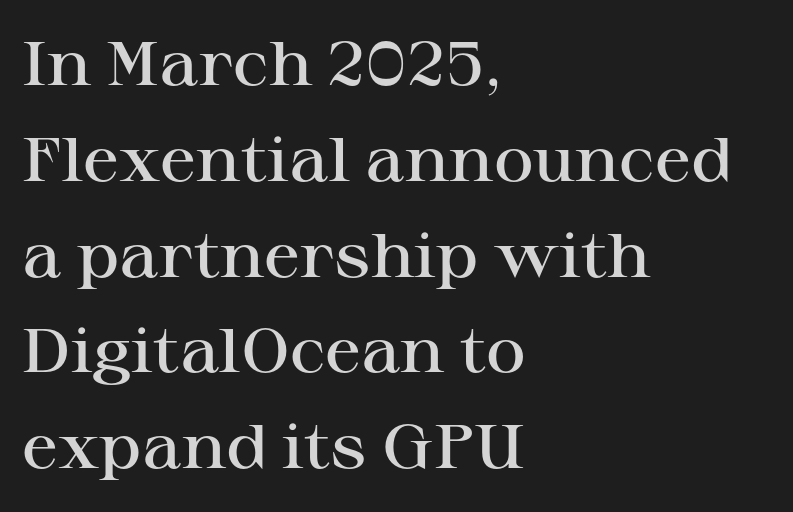
The image shows 61 px semibold, wide serif type, upright; set left-aligned, normal line spacing (1.57x), normal letter spacing, not underlined; high stroke contrast and a medium x-height.
